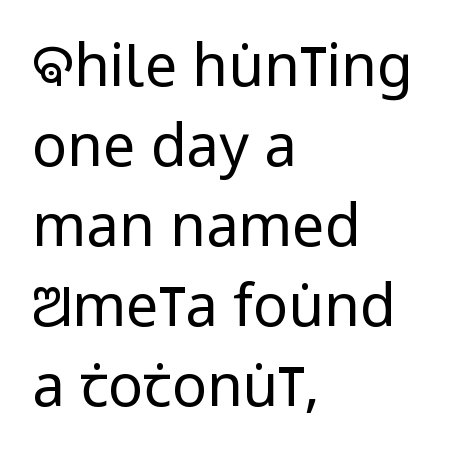
Each stroke keeps to a modest, everyday thickness or less. These lines are set flush left with a ragged right edge. Font category for this specimen: sans-serif. Observe the ordinary spacing: letters are neighbours, not strangers. You could not count columns in this text — the font is proportionally spaced. The space between consecutive lines is moderate.
